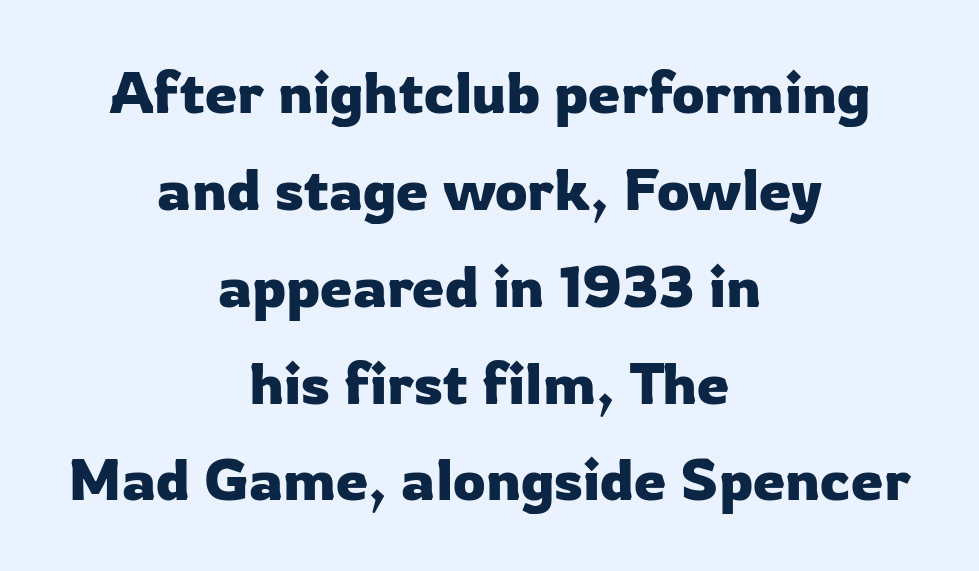
Q: Is the text italic (slanted)? A: No, it is upright.
Q: Is the typeface a serif or a sans-serif typeface? A: Sans-serif.
Q: Is the text underlined? A: No.
Q: How is the paragraph aligned? A: Centered.
Q: Is the spacing between letters normal or unusually wide? A: Normal.
Q: Is the spacing between lines tight, normal or loose? A: Normal.
Q: Width (condensed, normal, or wide)? A: Normal.
Q: Stroke contrast? A: Low.
Q: x-height? A: Medium.
Q: Monospaced? A: No.
